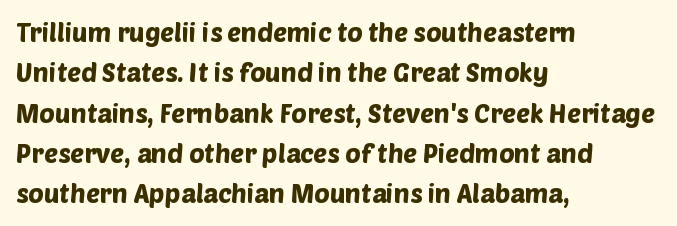
The image shows 26 px text type; set left-aligned, normal line spacing (1.55x), normal letter spacing, not underlined.
